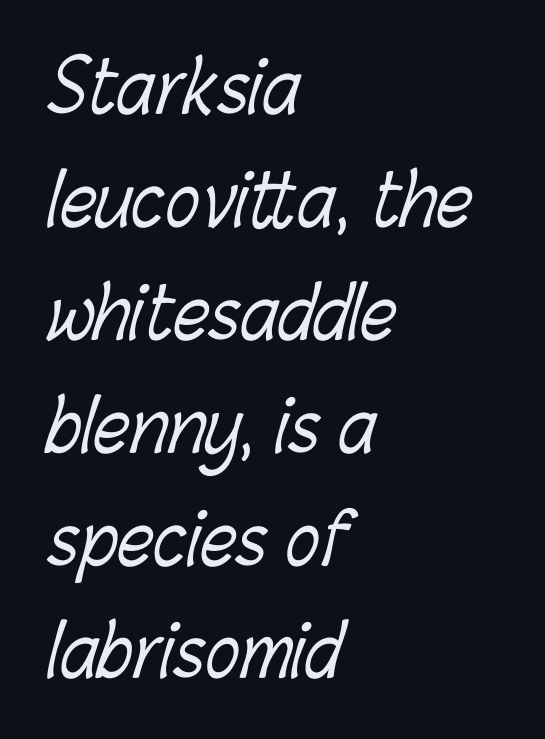
The image shows 71 px light, condensed type; set left-aligned, normal line spacing (1.59x), normal letter spacing, not underlined; low stroke contrast and a medium x-height.
